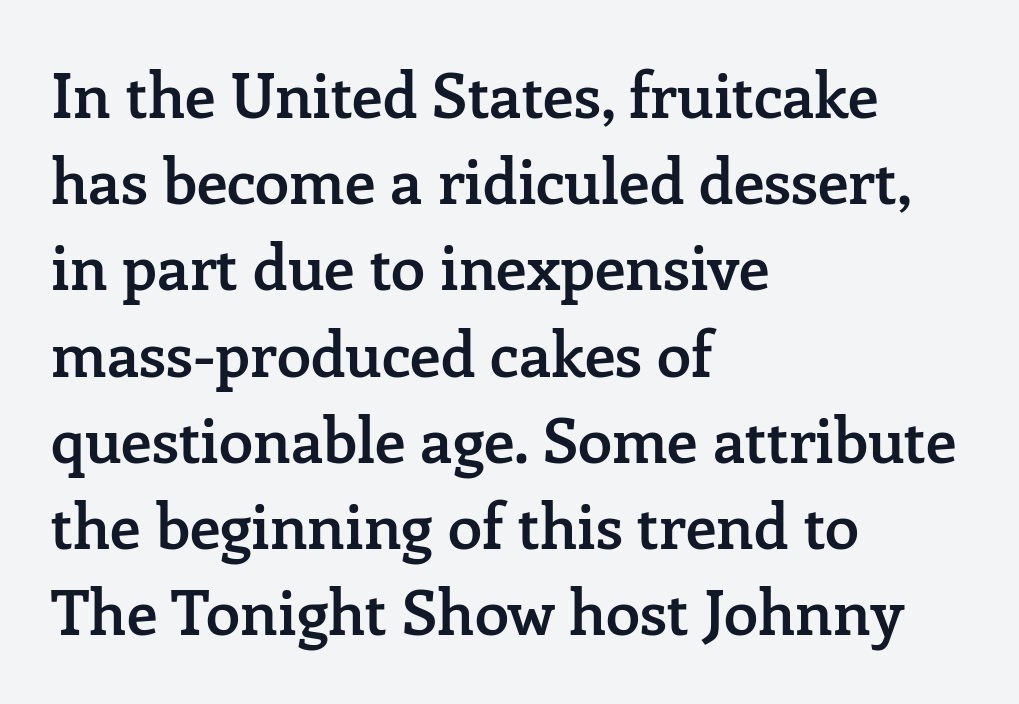
Q: Is the text bold? A: Semi-bold.
Q: Is the text italic (slanted)? A: No, it is upright.
Q: Is the typeface a serif or a sans-serif typeface? A: Serif.
Q: Is the text underlined? A: No.
Q: How is the paragraph aligned? A: Left-aligned.
Q: Is the spacing between letters normal or unusually wide? A: Normal.
Q: Is the spacing between lines tight, normal or loose? A: Normal.
Q: Width (condensed, normal, or wide)? A: Normal.
Q: Stroke contrast? A: Low.
Q: x-height? A: Medium.
Q: Monospaced? A: No.
